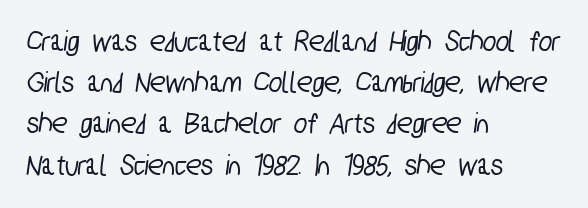
Q: Is the typeface a serif or a sans-serif typeface? A: Sans-serif.
Q: Is the text underlined? A: No.
Q: How is the paragraph aligned? A: Left-aligned.
Q: Is the spacing between letters normal or unusually wide? A: Normal.
Q: Is the spacing between lines tight, normal or loose? A: Normal.
Q: Width (condensed, normal, or wide)? A: Condensed.
Q: Stroke contrast? A: Low.
Q: x-height? A: Medium.
Q: Monospaced? A: No.
